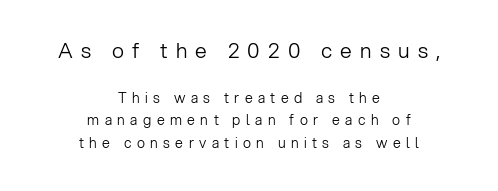
{"italic": "no", "bold": "no", "underline": "no", "align": "center", "line_spacing": "normal", "line_spacing_ratio": 1.62, "letter_spacing": "wide", "letter_spacing_em": 0.39, "larger_block": "first", "size_ratio": 1.5, "glyph_px": 21}
